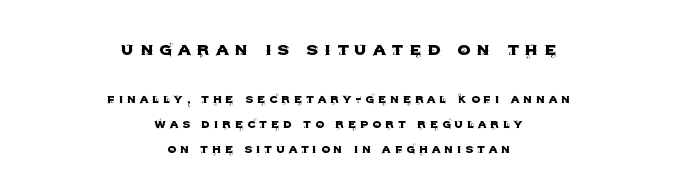
Q: Is the text italic (slanted)? A: No, it is upright.
Q: Is the text underlined? A: No.
Q: How is the paragraph aligned? A: Centered.
Q: Is the spacing between letters normal or unusually wide? A: Unusually wide.
Q: Which block of text is set in a larger size, the first (top) or the second (bottom)? A: The first (top) one.
